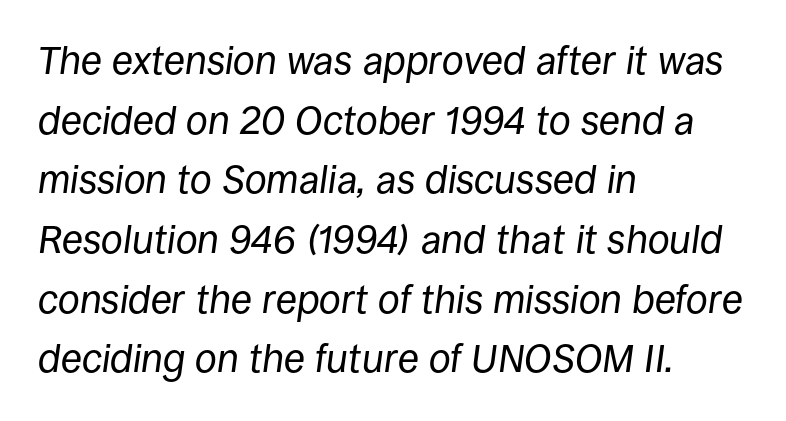
The specimen omits any rule beneath the text block's lines. One-word summary of the alignment: left. Look at the tracking — it's just the regular setting, nothing added. The designer left line spacing at the default.
